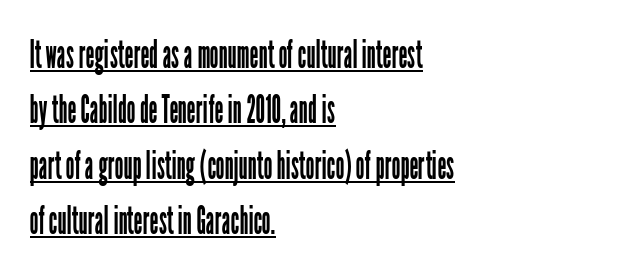
The image shows 39 px regular-weight, condensed sans-serif type, upright; set left-aligned, normal line spacing (1.42x), normal letter spacing, underlined; low stroke contrast and a medium x-height.
